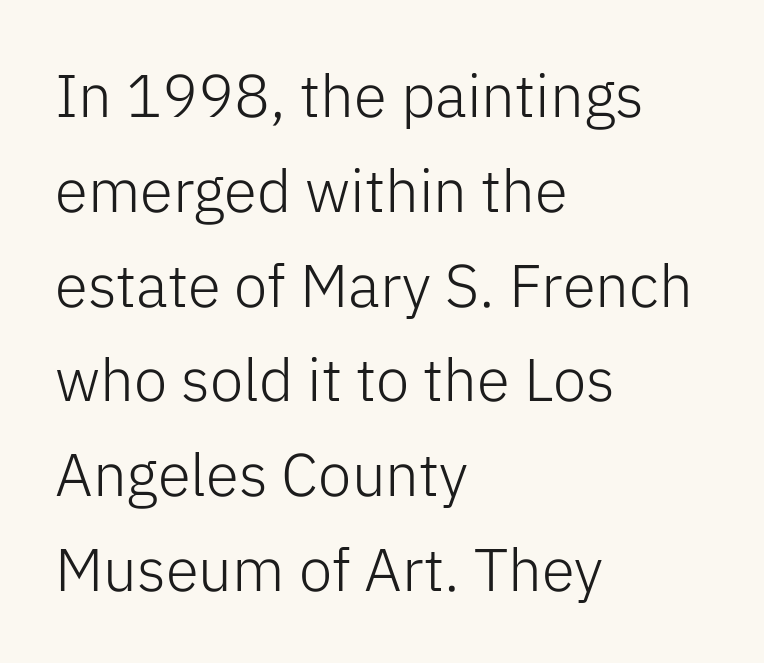
The image shows 60 px light sans-serif type, upright; set left-aligned, normal line spacing (1.58x), normal letter spacing, not underlined; low stroke contrast and a medium x-height.
